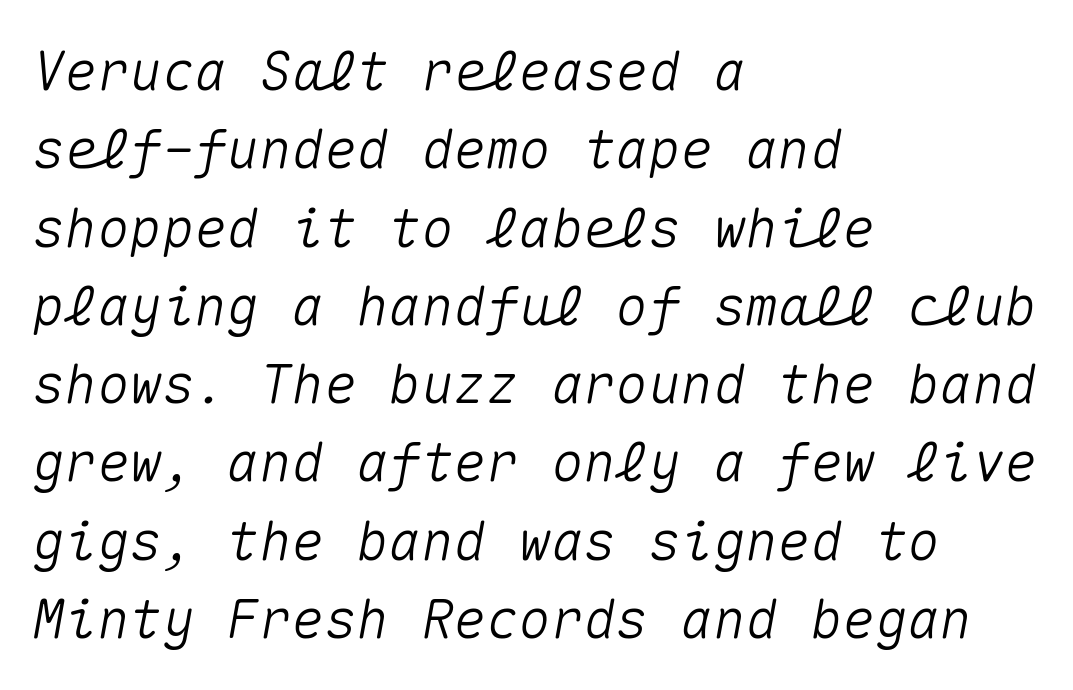
Q: Is the text italic (slanted)? A: Yes, it leans right by about 10 degrees.
Q: Is the text underlined? A: No.
Q: How is the paragraph aligned? A: Left-aligned.
Q: Is the spacing between letters normal or unusually wide? A: Normal.
Q: Is the spacing between lines tight, normal or loose? A: Normal.
Q: Width (condensed, normal, or wide)? A: Normal.
Q: Stroke contrast? A: Medium.
Q: x-height? A: Medium.
Q: Monospaced? A: Yes.
